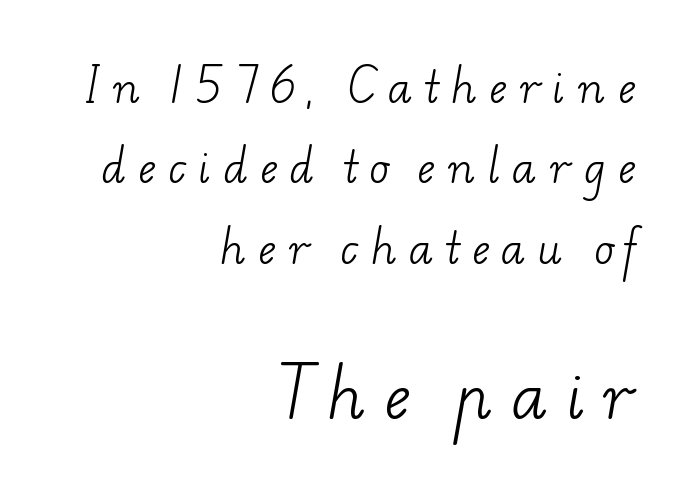
{"serif": "yes", "bold": "no", "weight": "light", "width": "wide", "stroke_contrast": "low", "x_height": "small", "monospaced": "no", "underline": "no", "align": "right", "line_spacing": "loose", "line_spacing_ratio": 1.96, "letter_spacing": "wide", "letter_spacing_em": 0.31, "larger_block": "second", "size_ratio": 1.49, "glyph_px": 61}
